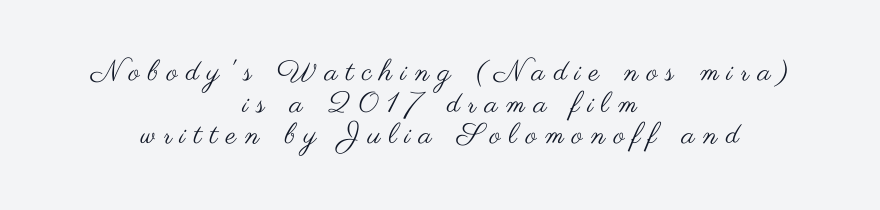
{"serif": "no", "bold": "no", "weight": "regular", "width": "wide", "stroke_contrast": "medium", "x_height": "small", "monospaced": "no", "underline": "no", "align": "center", "line_spacing": "tight", "line_spacing_ratio": 1.09, "letter_spacing": "wide", "letter_spacing_em": 0.29, "glyph_px": 29}
